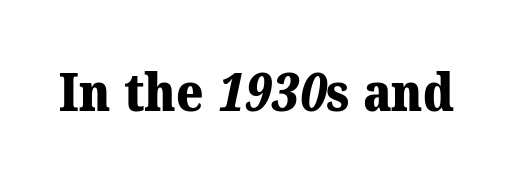
{"serif": "yes", "bold": "yes", "weight": "heavy", "width": "normal", "stroke_contrast": "medium", "x_height": "medium", "monospaced": "no", "underline": "no", "letter_spacing": "normal", "letter_spacing_em": 0.0, "glyph_px": 52}
